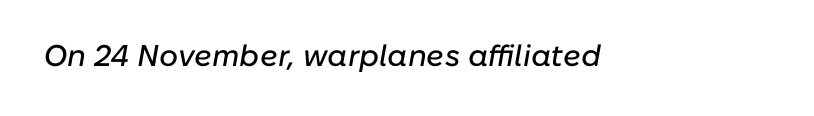
Quick note: italic. The gap between lines stays unmarked. Here the designer chose a conventional face with non-uniform glyph widths. You could call the tracking neutral — neither tight nor loose.
